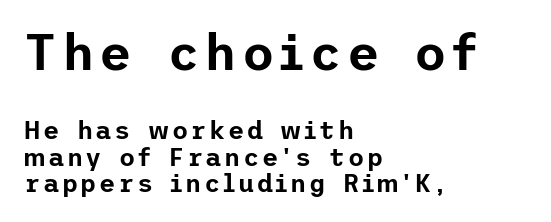
{"serif": "no", "italic": "no", "width": "normal", "stroke_contrast": "low", "x_height": "medium", "underline": "no", "align": "left", "line_spacing": "tight", "line_spacing_ratio": 1.05, "larger_block": "first", "size_ratio": 2.0, "glyph_px": 50}
